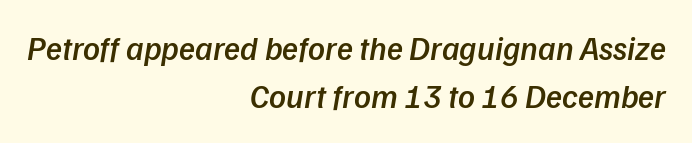
{"italic": "yes", "lean": "right", "slant_degrees": 9, "bold": "semi", "weight": "semibold", "width": "normal", "stroke_contrast": "low", "x_height": "medium", "monospaced": "no", "underline": "no", "align": "right", "line_spacing": "normal", "line_spacing_ratio": 1.46, "letter_spacing": "normal", "letter_spacing_em": 0.0, "glyph_px": 33}
